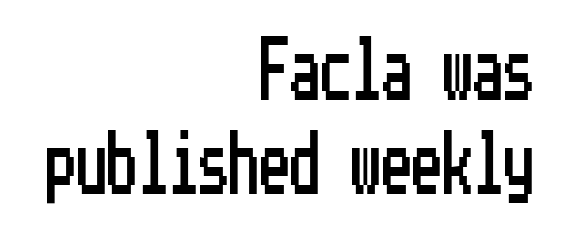
Does extra space separate the letters? No, they use regular spacing. Unlike a traditional serif, this face leaves its strokes unadorned. Compared with typical paragraphs, the rows here are spaced about the same. Underlining? Definitely not there.
